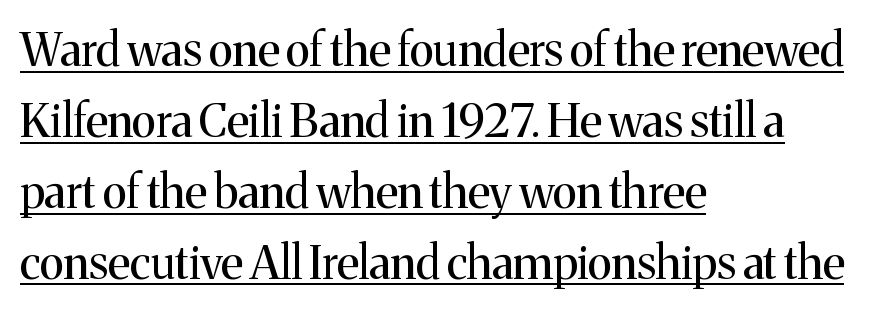
The image shows 46 px regular-weight serif type, upright; set left-aligned, normal line spacing (1.54x), normal letter spacing, underlined; medium stroke contrast and a medium x-height.
